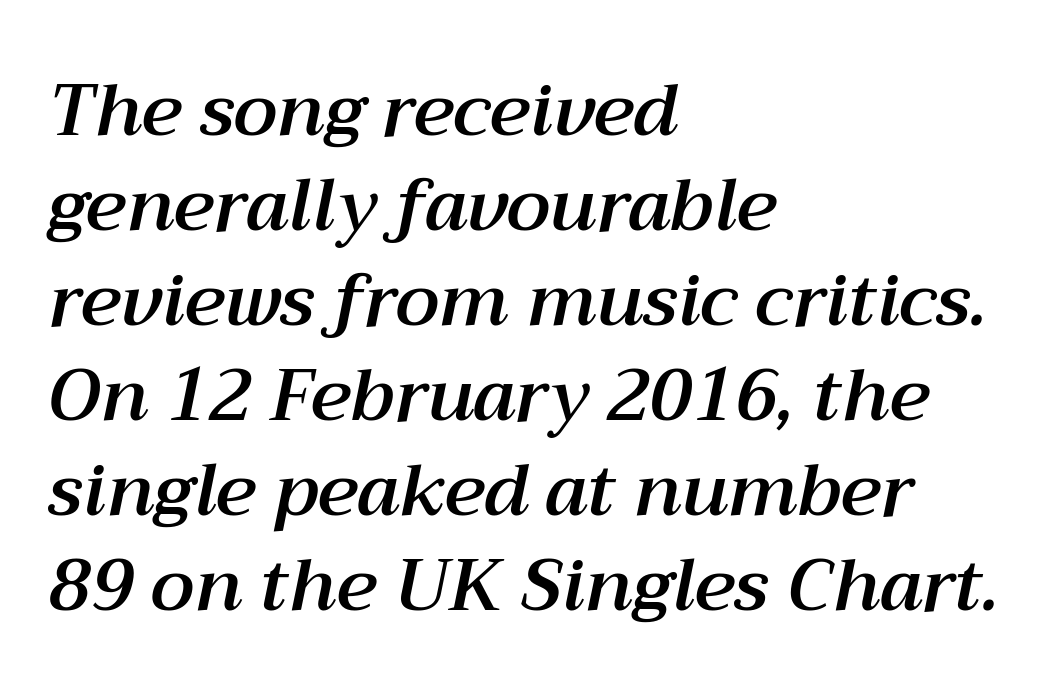
Line beginnings align vertically; line endings do not. Nobody touched the tracking dial on this one. Notice how the stems are inclined rather than vertical — that's the hallmark of italics. Character widths vary here, with narrow letters taking less room than wide ones. The words here are not underlined. A normal amount of white space separates one row of letters from the next.
